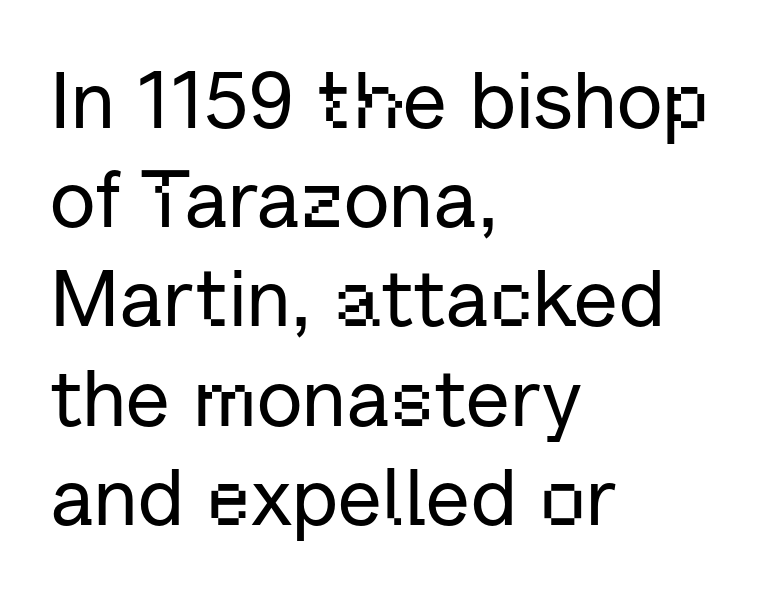
Q: Is the text italic (slanted)? A: No, it is upright.
Q: Is the typeface a serif or a sans-serif typeface? A: Sans-serif.
Q: Is the text underlined? A: No.
Q: How is the paragraph aligned? A: Left-aligned.
Q: Is the spacing between letters normal or unusually wide? A: Normal.
Q: Width (condensed, normal, or wide)? A: Normal.
Q: Stroke contrast? A: Low.
Q: x-height? A: Medium.
Q: Monospaced? A: No.
